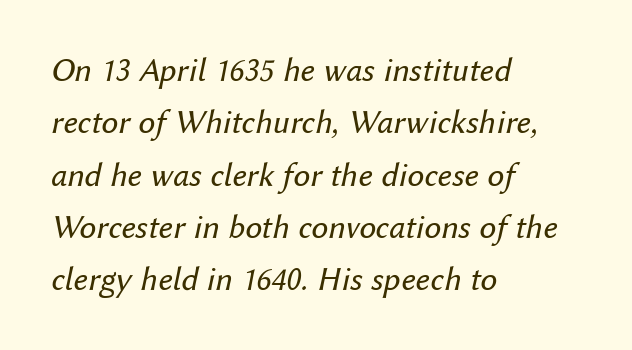
Posture: slanted. These lines are set flush left with a ragged right edge. Reading down the column, the eye jumps a familiar distance to each next line. These lines are rendered in a variable-pitch font. Bold? No — there's no thickening of the strokes. You could call the tracking neutral — neither tight nor loose.
